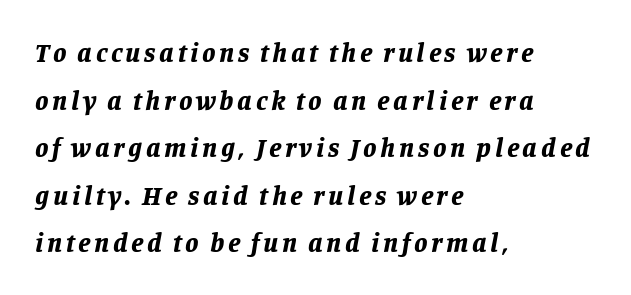
The image shows 27 px bold type, italic (leaning right); set left-aligned, line spacing 1.76x, not underlined.
